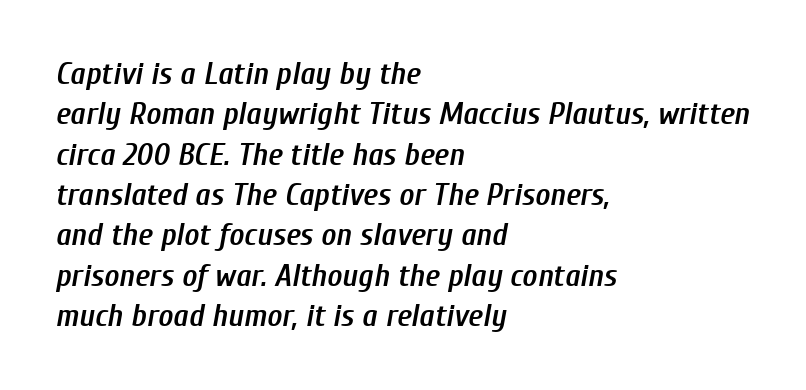
The image shows 32 px semibold, condensed type, italic (leaning right); set left-aligned, normal line spacing (1.26x), normal letter spacing, not underlined; low stroke contrast and a medium x-height.
